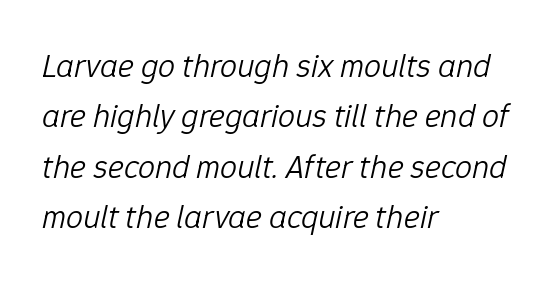
If you drew a line through each stem, it would be angled. How are the letters spaced? Ordinarily, with no added tracking. Do the characters align in a grid? No, the font is proportional. Quick note: interline space is typical. The rag falls on the right side of this text block. Nobody drew a line under any word here.
